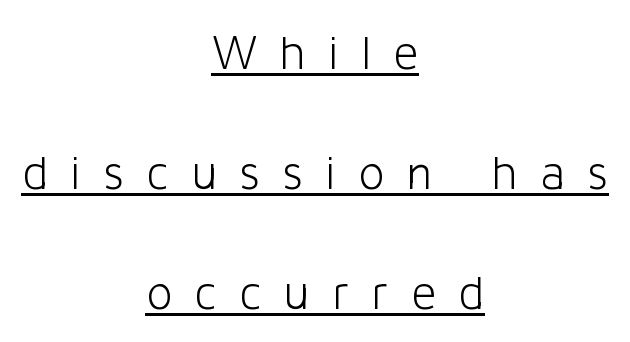
{"serif": "no", "italic": "no", "bold": "no", "weight": "light", "width": "normal", "stroke_contrast": "low", "x_height": "medium", "monospaced": "no", "underline": "yes", "align": "center", "line_spacing": "loose", "line_spacing_ratio": 2.45, "letter_spacing": "wide", "letter_spacing_em": 0.45, "glyph_px": 49}
